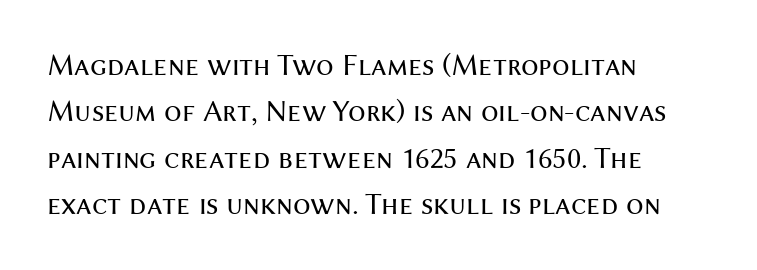
The image shows 31 px regular-weight sans-serif type, upright; set left-aligned, normal line spacing (1.5x), normal letter spacing, not underlined; medium stroke contrast and a medium x-height.
